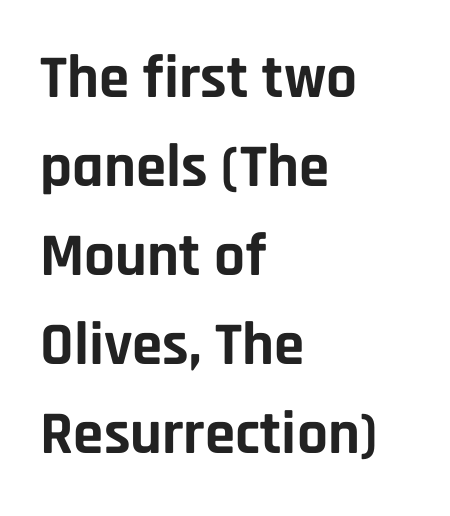
Bold? Absolutely — the strokes are thick and heavy. Summary of vertical rhythm: regular, with standard interline spacing. Do the characters align in a grid? No, the font is proportional. The axis of the letterforms is exactly vertical.
